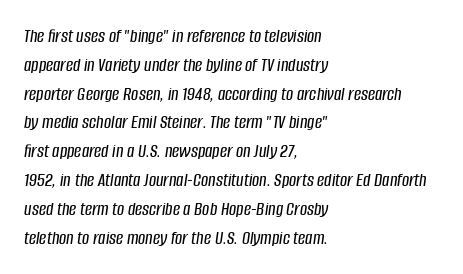
The image shows 20 px text type, italic (leaning right); set left-aligned, normal line spacing (1.44x), normal letter spacing, not underlined.
